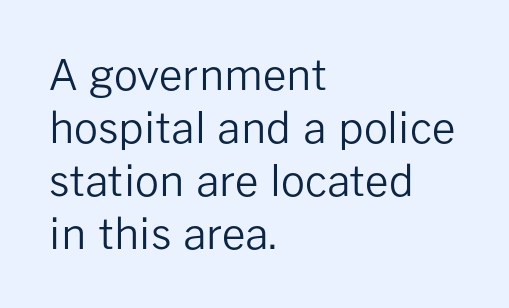
A typesetter would label this face a sans. Weight class: somewhere from thin through regular. Note the varied advance widths — an 'i' is clearly narrower than an 'm'. Vertical strokes here are truly vertical. Lines of text with bare space underneath.
